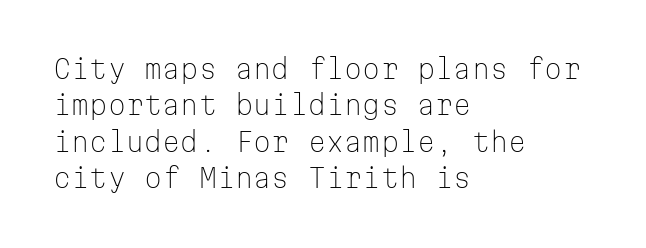
The image shows 26 px text type, upright; set left-aligned, normal line spacing (1.4x), normal letter spacing, not underlined.
